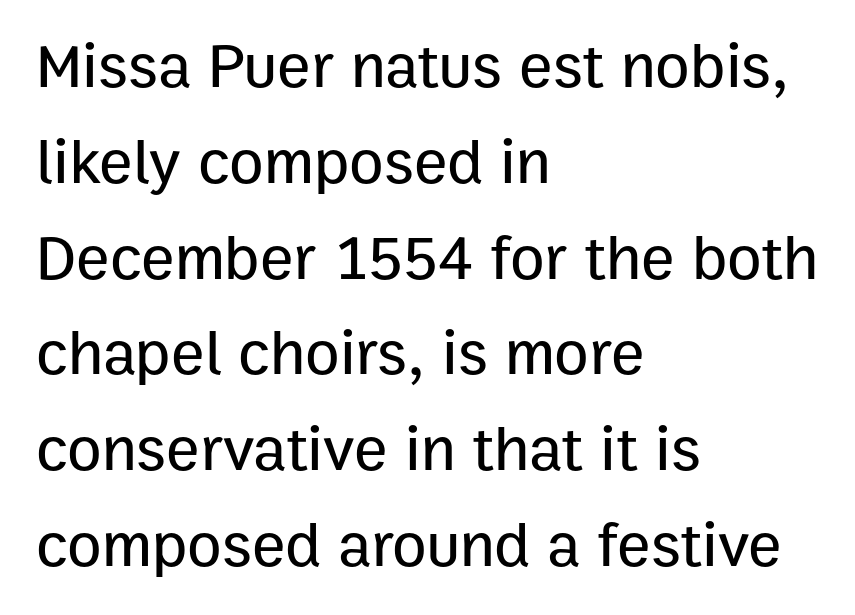
Q: Is the text italic (slanted)? A: No, it is upright.
Q: Is the typeface a serif or a sans-serif typeface? A: Sans-serif.
Q: Is the text underlined? A: No.
Q: How is the paragraph aligned? A: Left-aligned.
Q: Is the spacing between letters normal or unusually wide? A: Normal.
Q: Is the spacing between lines tight, normal or loose? A: Normal.
Q: Width (condensed, normal, or wide)? A: Normal.
Q: Stroke contrast? A: Low.
Q: x-height? A: Medium.
Q: Monospaced? A: No.
